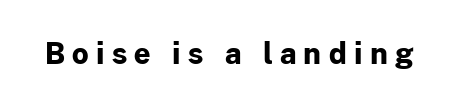
{"serif": "no", "italic": "no", "bold": "yes", "weight": "bold", "width": "normal", "stroke_contrast": "low", "x_height": "medium", "monospaced": "no", "underline": "no", "letter_spacing": "wide", "letter_spacing_em": 0.25, "glyph_px": 29}
